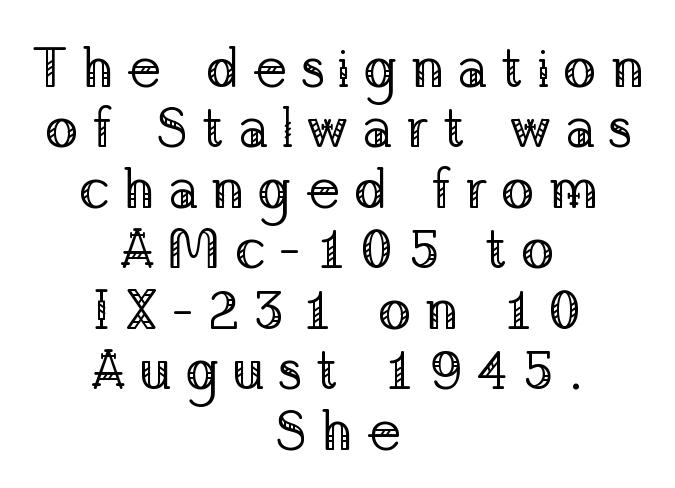
This sample has the flowing, uneven cadence of proportional lettering. Spacing between characters has been opened up far beyond the box default. Serif or sans? Serif — the stroke terminals have little feet. Check the space under the baseline: it is left empty.
